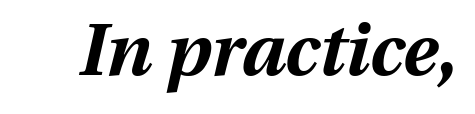
The passage shown has conventional tracking throughout. These lines were composed using italics. Lines of text with bare space underneath. How heavy is the stroke? Heavy — this is a bold. Think of a printed novel: that variable character pitch is what you see here.
